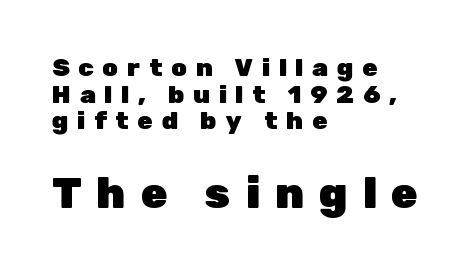
The image shows 43 px heavy sans-serif type, upright; set left-aligned, tight line spacing (1.07x), unusually wide letter spacing (+0.35 em), not underlined; the second (bottom) block is 1.72x larger; low stroke contrast and a medium x-height.
